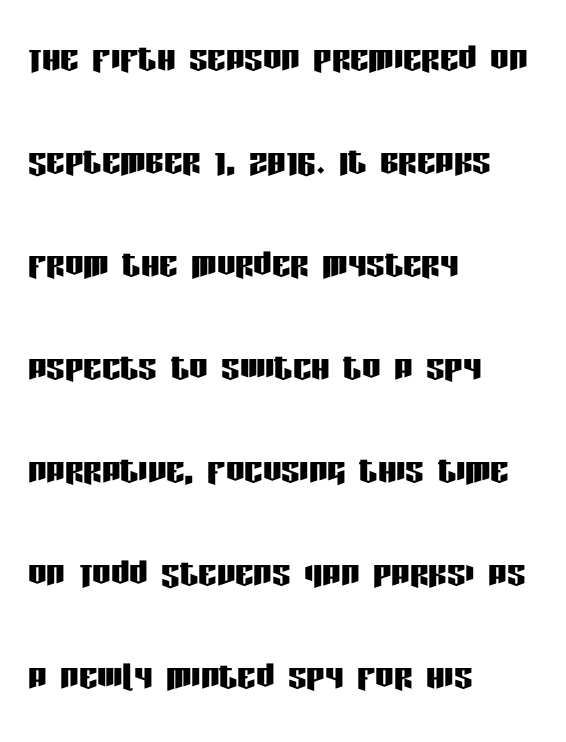
Bare-footed words on every line. Short and long lines alike share a common starting point at left. Do the characters align in a grid? No, the font is proportional. Nobody touched the tracking dial on this one.
